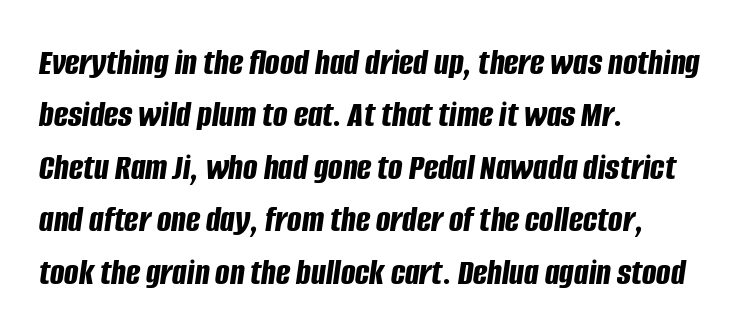
The rendering keeps characters at their native spacing. The passage shown is typed in a proportional face where columns would drift. The specimen omits any rule beneath the text block's lines. Compared with ordinary roman type, these characters are visibly tilted. Casual observation: everything's shoved over to the left. Compared with typical paragraphs, the rows here are spaced about the same.
